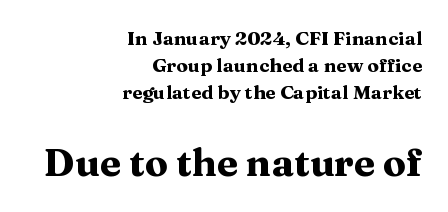
The image shows 38 px heavy, wide serif type, upright; set right-aligned, normal line spacing (1.43x), normal letter spacing, not underlined; the second (bottom) block is 2.0x larger; medium stroke contrast and a medium x-height.
